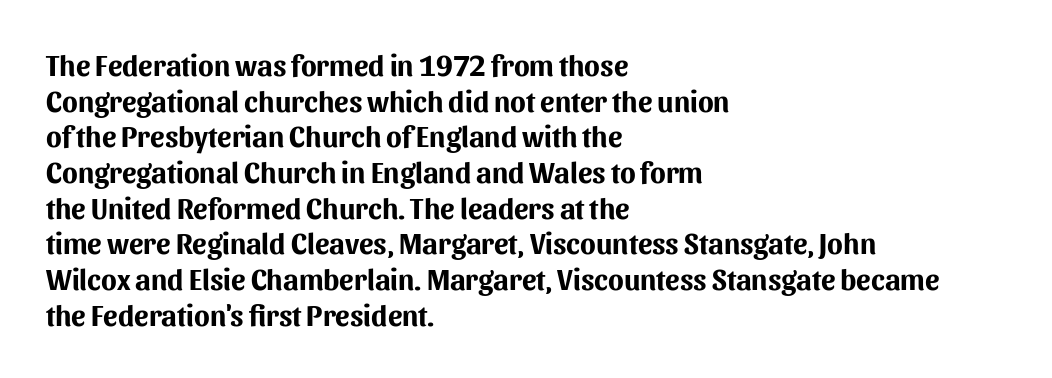
{"serif": "no", "italic": "no", "bold": "yes", "weight": "bold", "width": "normal", "stroke_contrast": "medium", "x_height": "medium", "monospaced": "no", "underline": "no", "align": "left", "line_spacing_ratio": 1.23, "letter_spacing": "normal", "letter_spacing_em": 0.0, "glyph_px": 29}
